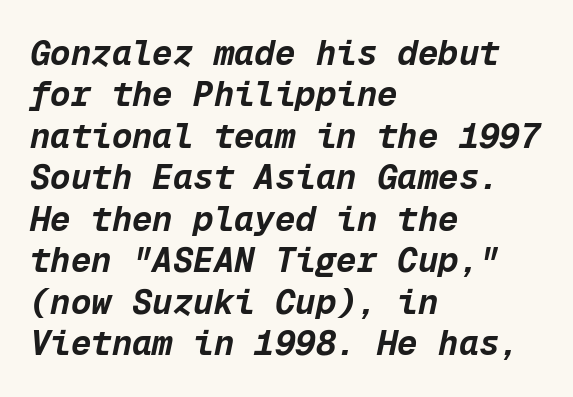
You could count columns in this text — the font is strictly monospaced. If you drew a line through each stem, it would be angled. Strong, thick strokes mark this as bold type. Just letters on the line, the space beneath them empty. Every row of glyphs begins at an identical x-position on the left. The tracking reads as untouched default to a designer's eye.
